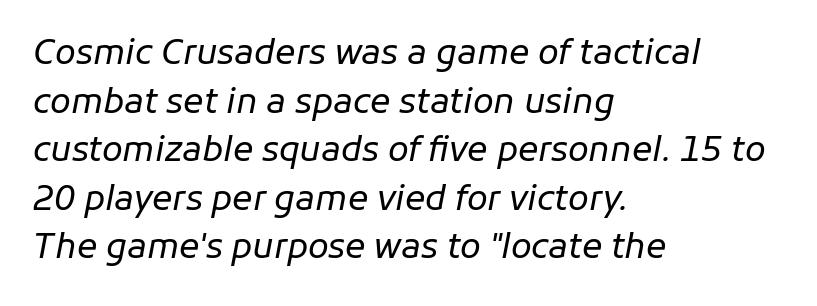
Words float on clear page, feet unadorned. Baseline-to-baseline distance is the conventional proportion of letter height. These lines were composed using italics. No extra tracking has been applied to these lines.
